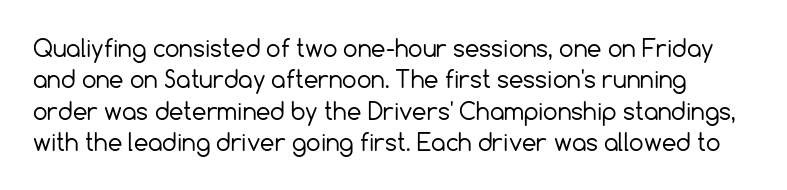
{"italic": "no", "bold": "no", "underline": "no", "line_spacing": "normal", "line_spacing_ratio": 1.36, "letter_spacing": "normal", "letter_spacing_em": 0.0, "glyph_px": 23}
